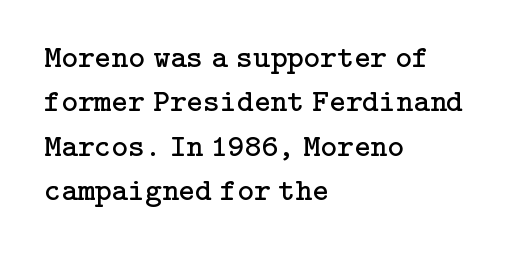
The image shows 32 px regular-weight serif type, upright; set left-aligned, normal line spacing (1.39x), normal letter spacing, not underlined; low stroke contrast and a medium x-height.
